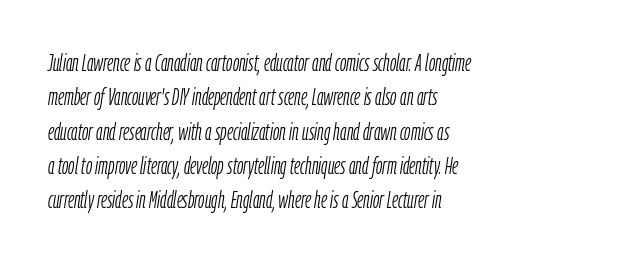
Unbolded letterforms with no extra heft. Check under the words: just untouched page. Style check: oblique. The rendering uses a moderate line-height, typical for paragraphs.
